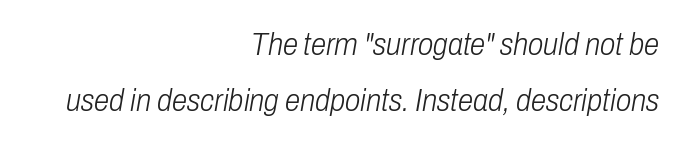
The letterforms sit shoulder to shoulder at normal distance. Posture: slanted. The rendering uses natural spacing where letterforms have individual widths. Bold? No — there's no thickening of the strokes. Which margin do the lines hug? The right one — the left edge is uneven. The passage shown is not underscored anywhere.
